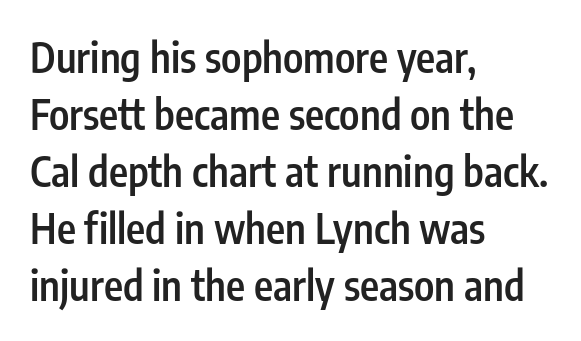
The letters advance in unequal steps, a hallmark of proportional type. In terms of posture, this sample is upright. I'd call this a sans setting — the letters go barefoot. Any mark beneath the type? The region is blank.
